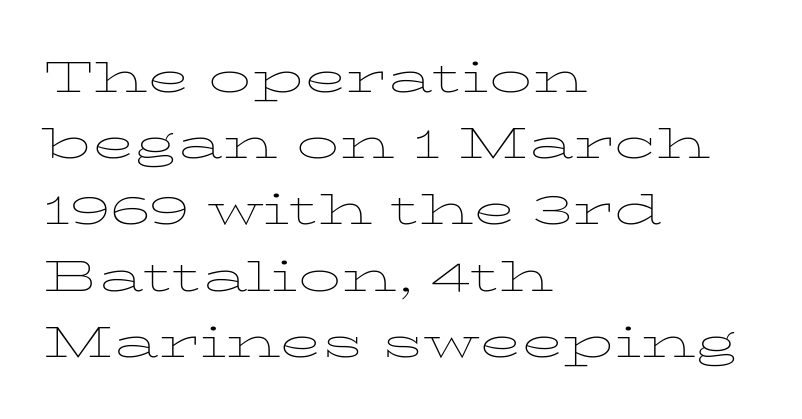
The image shows 43 px thin, wide serif type, upright; set left-aligned, normal line spacing (1.54x), normal letter spacing, not underlined; low stroke contrast and a medium x-height.
